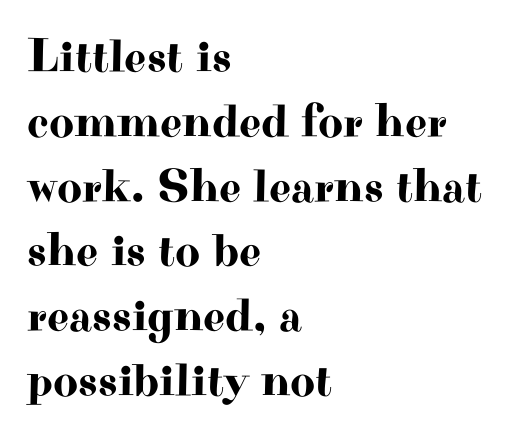
Q: Is the text italic (slanted)? A: No, it is upright.
Q: Is the typeface a serif or a sans-serif typeface? A: Serif.
Q: Is the text underlined? A: No.
Q: How is the paragraph aligned? A: Left-aligned.
Q: Is the spacing between letters normal or unusually wide? A: Normal.
Q: Is the spacing between lines tight, normal or loose? A: Normal.
Q: Width (condensed, normal, or wide)? A: Wide.
Q: Stroke contrast? A: High.
Q: x-height? A: Small.
Q: Monospaced? A: No.
